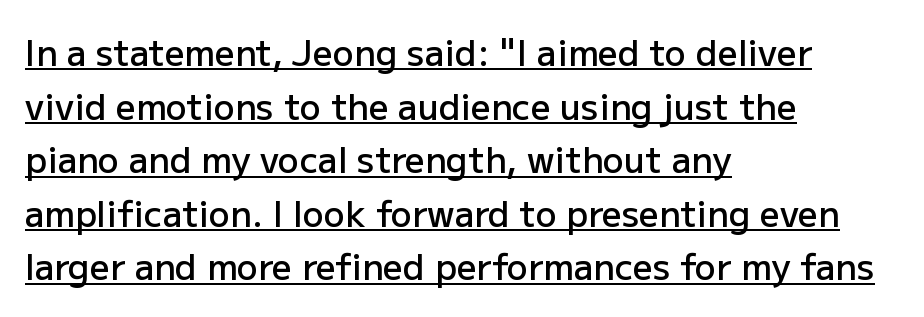
Q: Is the text bold? A: Semi-bold.
Q: Is the text italic (slanted)? A: No, it is upright.
Q: Is the typeface a serif or a sans-serif typeface? A: Sans-serif.
Q: Is the text underlined? A: Yes.
Q: How is the paragraph aligned? A: Left-aligned.
Q: Is the spacing between letters normal or unusually wide? A: Normal.
Q: Is the spacing between lines tight, normal or loose? A: Normal.
Q: Width (condensed, normal, or wide)? A: Normal.
Q: Stroke contrast? A: Low.
Q: x-height? A: Medium.
Q: Monospaced? A: No.
